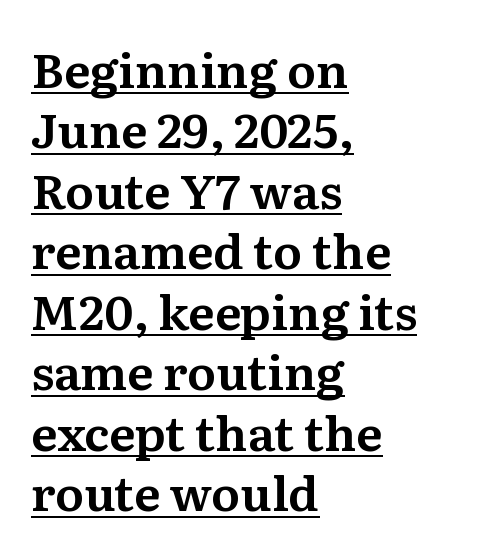
{"serif": "yes", "italic": "no", "width": "normal", "stroke_contrast": "medium", "x_height": "medium", "monospaced": "no", "underline": "yes", "align": "left", "line_spacing": "normal", "line_spacing_ratio": 1.26, "letter_spacing": "normal", "letter_spacing_em": 0.0, "glyph_px": 48}
